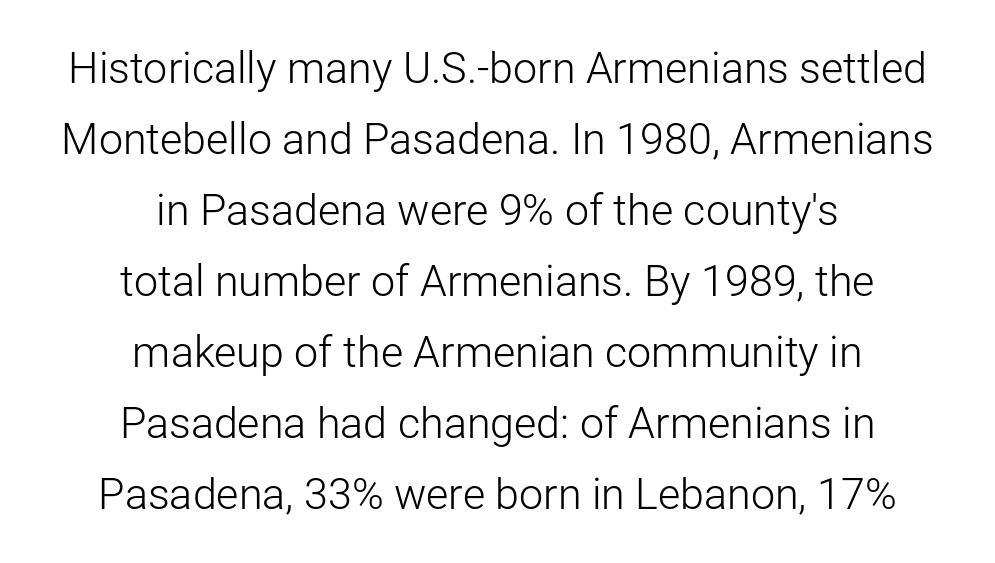
The image shows 43 px light sans-serif type, upright; set centered, normal line spacing (1.65x), normal letter spacing, not underlined; low stroke contrast and a medium x-height.
